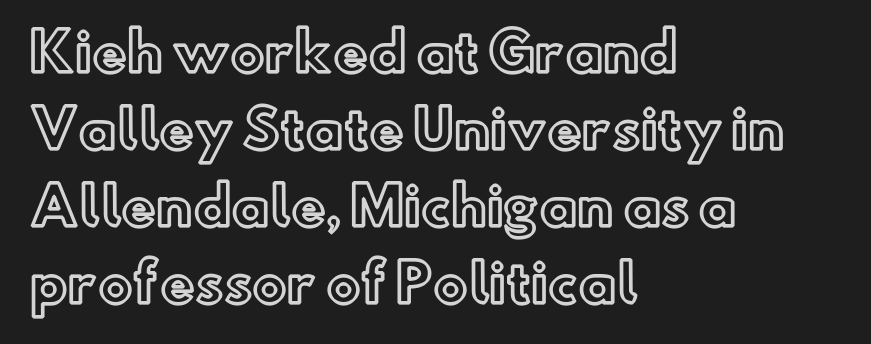
The space between consecutive lines is moderate. Just letters on the line, the space beneath them empty. Quick note: not italic, upright. The type is set solid horizontally, with unmodified tracking. A classic flush-left, rag-right setting is used for this passage. Here the designer chose a conventional face with non-uniform glyph widths.
